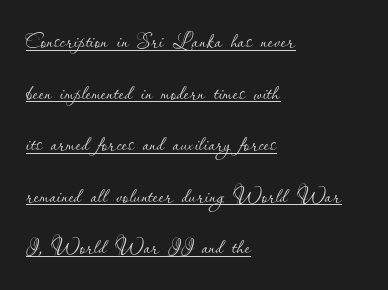
In terms of letterspacing, this is plain default setting. Here the designer chose a conventional face with non-uniform glyph widths. Beneath each row of characters lies a ruled line. Weight: in the light-to-regular range.
